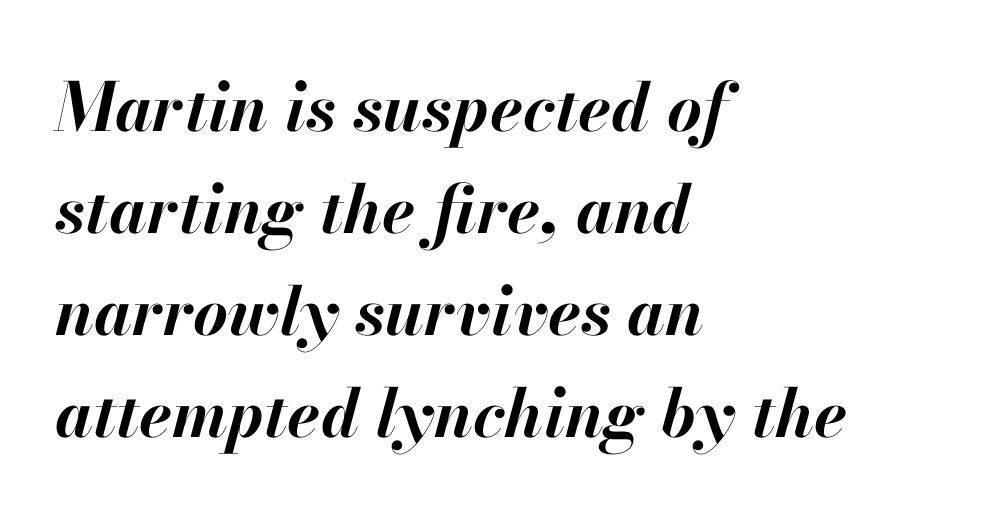
This sample is left-justified, so line endings fall wherever the words run out. The passage shown is typed in a proportional face where columns would drift. Only glyphs here, with clear space below each row. If you measured baseline to baseline, you'd find a middling distance. Each word holds together tightly as a unit, with standard inter-letter gaps. Designer's note — italics engaged.
